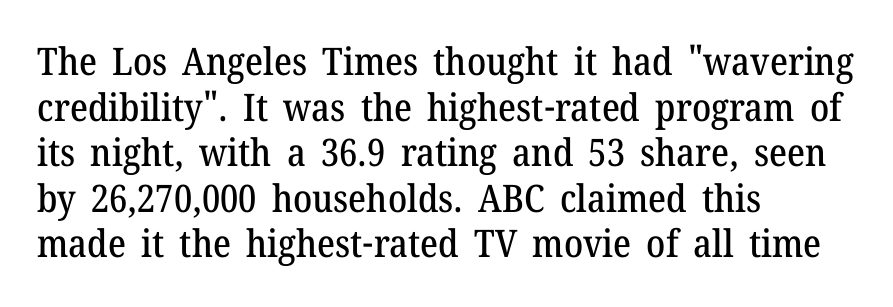
Q: Is the text italic (slanted)? A: No, it is upright.
Q: Is the typeface a serif or a sans-serif typeface? A: Serif.
Q: Is the text underlined? A: No.
Q: How is the paragraph aligned? A: Left-aligned.
Q: Is the spacing between letters normal or unusually wide? A: Normal.
Q: Width (condensed, normal, or wide)? A: Normal.
Q: Stroke contrast? A: Medium.
Q: x-height? A: Medium.
Q: Monospaced? A: No.
